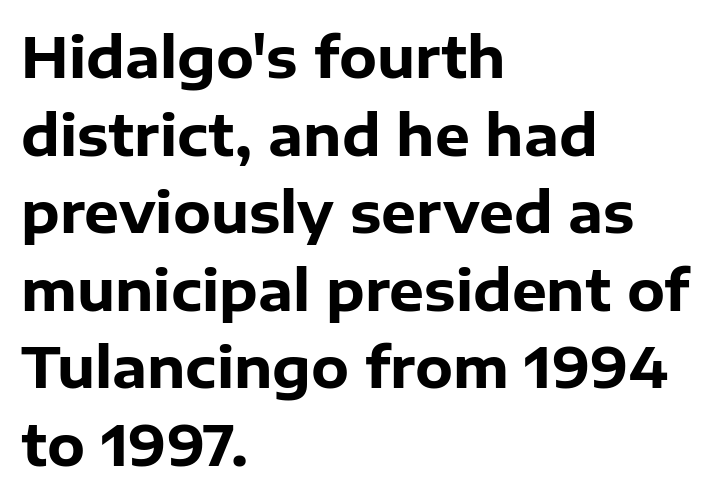
Q: Is the text bold? A: Yes.
Q: Is the text italic (slanted)? A: No, it is upright.
Q: Is the typeface a serif or a sans-serif typeface? A: Sans-serif.
Q: Is the text underlined? A: No.
Q: How is the paragraph aligned? A: Left-aligned.
Q: Is the spacing between letters normal or unusually wide? A: Normal.
Q: Is the spacing between lines tight, normal or loose? A: Normal.
Q: Width (condensed, normal, or wide)? A: Normal.
Q: Stroke contrast? A: Low.
Q: x-height? A: Medium.
Q: Monospaced? A: No.
